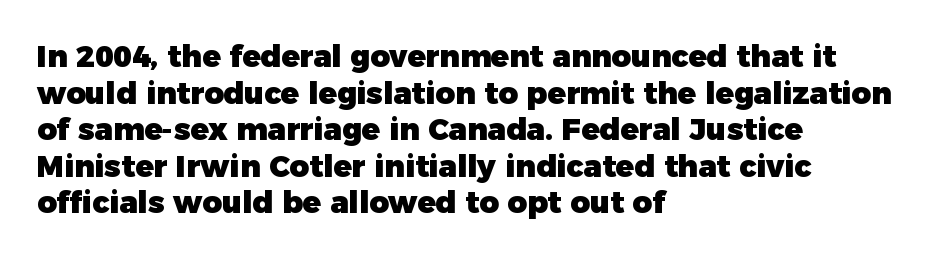
Q: Is the text bold? A: Yes.
Q: Is the text italic (slanted)? A: No, it is upright.
Q: Is the typeface a serif or a sans-serif typeface? A: Sans-serif.
Q: Is the text underlined? A: No.
Q: How is the paragraph aligned? A: Left-aligned.
Q: Is the spacing between letters normal or unusually wide? A: Normal.
Q: Width (condensed, normal, or wide)? A: Normal.
Q: Stroke contrast? A: Low.
Q: x-height? A: Medium.
Q: Monospaced? A: No.
